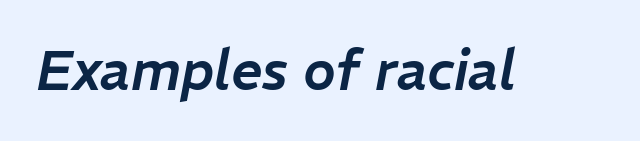
Q: Is the text italic (slanted)? A: Yes, it leans right by about 11 degrees.
Q: Is the text underlined? A: No.
Q: Is the spacing between letters normal or unusually wide? A: Normal.
Q: Width (condensed, normal, or wide)? A: Normal.
Q: Stroke contrast? A: Low.
Q: x-height? A: Medium.
Q: Monospaced? A: No.
